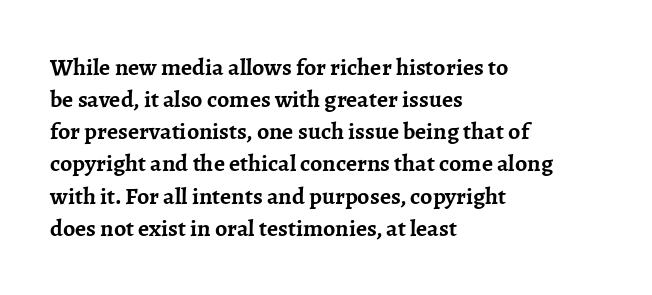
{"italic": "no", "bold": "yes", "underline": "no", "align": "left", "line_spacing": "normal", "line_spacing_ratio": 1.34, "letter_spacing": "normal", "letter_spacing_em": 0.0, "glyph_px": 24}
